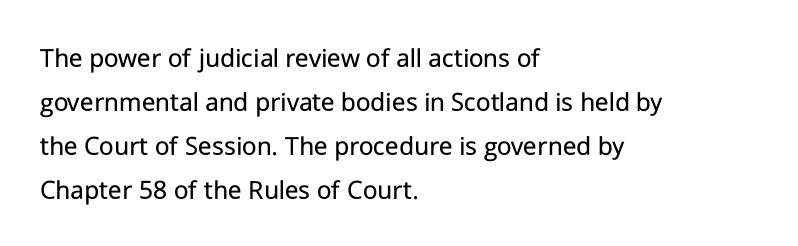
Q: Is the text bold? A: No.
Q: Is the text italic (slanted)? A: No, it is upright.
Q: Is the typeface a serif or a sans-serif typeface? A: Sans-serif.
Q: Is the text underlined? A: No.
Q: How is the paragraph aligned? A: Left-aligned.
Q: Is the spacing between letters normal or unusually wide? A: Normal.
Q: Is the spacing between lines tight, normal or loose? A: Normal.
Q: Width (condensed, normal, or wide)? A: Normal.
Q: Stroke contrast? A: Low.
Q: x-height? A: Medium.
Q: Monospaced? A: No.
